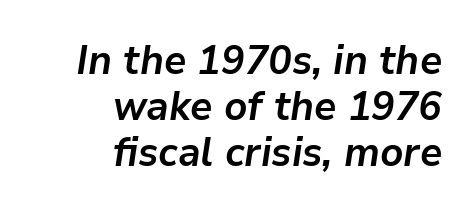
Think of a printed novel: that variable character pitch is what you see here. The passage shown is emphatically bold. Quick note: italic. How would I describe the line gaps? Narrow and economical. There is no visible air inserted between adjacent glyphs.
